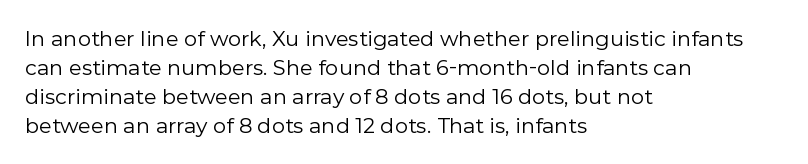
The image shows 21 px text type, upright; set left-aligned, normal line spacing (1.38x), normal letter spacing, not underlined.
